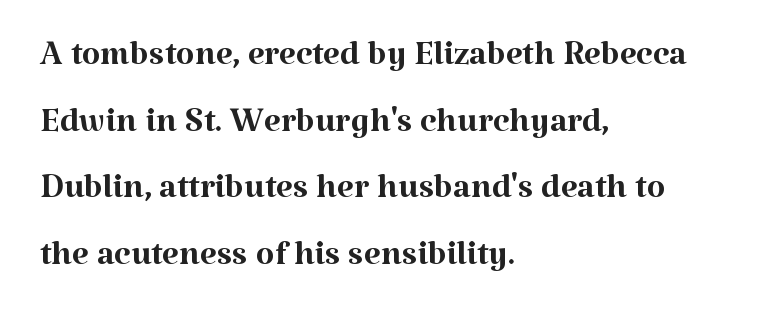
This sample keeps an unexceptional amount of space between lines. Compared with a typical body face, this is equally light or lighter still. A serif font was chosen for this passage. Honestly, there is no underline to notice here at all. The letters advance in unequal steps, a hallmark of proportional type.
